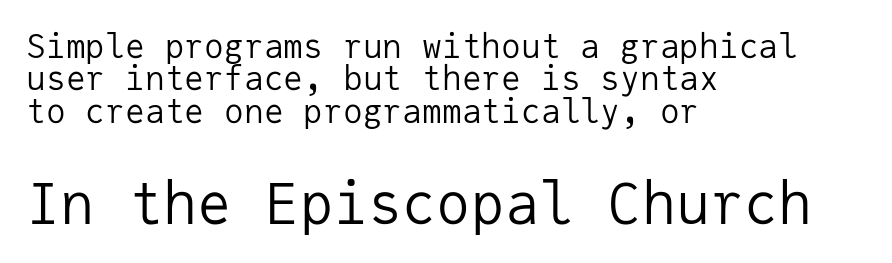
{"serif": "no", "italic": "no", "bold": "no", "weight": "regular", "width": "normal", "stroke_contrast": "low", "x_height": "medium", "monospaced": "yes", "underline": "no", "align": "left", "line_spacing": "tight", "line_spacing_ratio": 0.98, "letter_spacing": "normal", "letter_spacing_em": 0.0, "larger_block": "second", "size_ratio": 1.73, "glyph_px": 57}
